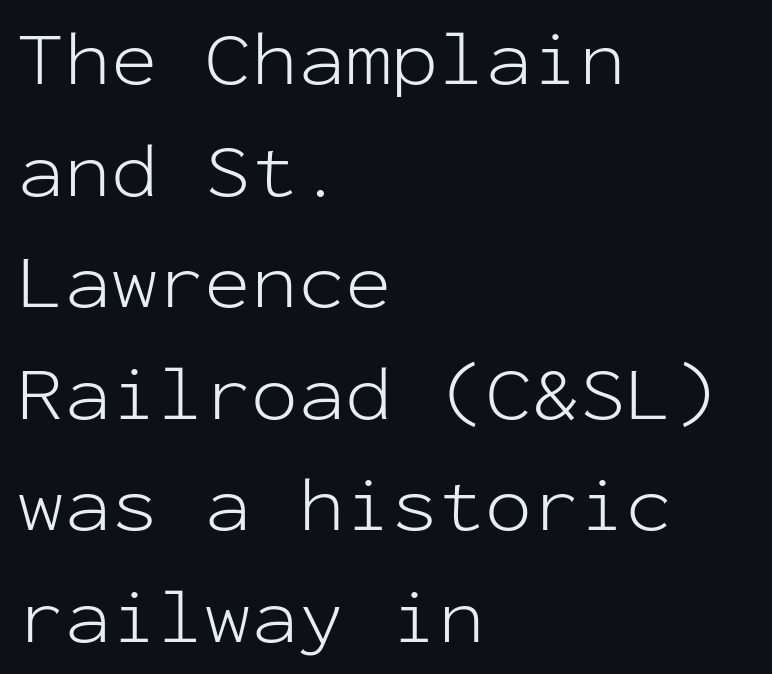
Grotesque or geometric, the face here clearly has no serifs. Baseline-to-baseline distance is the conventional proportion of letter height. On a weight scale, this lands at 450 or below. What stands out about the letter spacing? Nothing — it is the standard amount. Note the uniform advance width — an 'i' takes as much space as an 'm'. Vertical strokes here are truly vertical.
